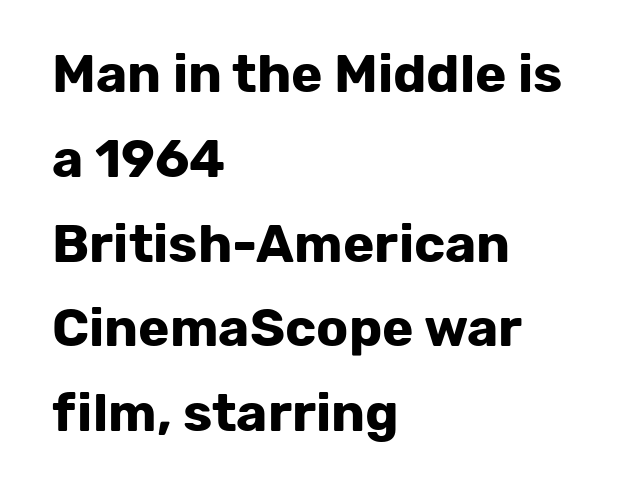
The image shows 53 px bold sans-serif type, upright; set left-aligned, normal line spacing (1.6x), normal letter spacing, not underlined; low stroke contrast and a medium x-height.
